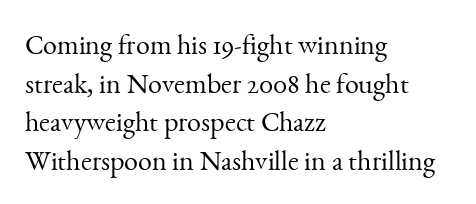
Q: Is the text bold? A: No.
Q: Is the text italic (slanted)? A: No, it is upright.
Q: Is the typeface a serif or a sans-serif typeface? A: Serif.
Q: Is the text underlined? A: No.
Q: How is the paragraph aligned? A: Left-aligned.
Q: Is the spacing between letters normal or unusually wide? A: Normal.
Q: Is the spacing between lines tight, normal or loose? A: Normal.
Q: Width (condensed, normal, or wide)? A: Normal.
Q: Stroke contrast? A: Medium.
Q: x-height? A: Small.
Q: Monospaced? A: No.
